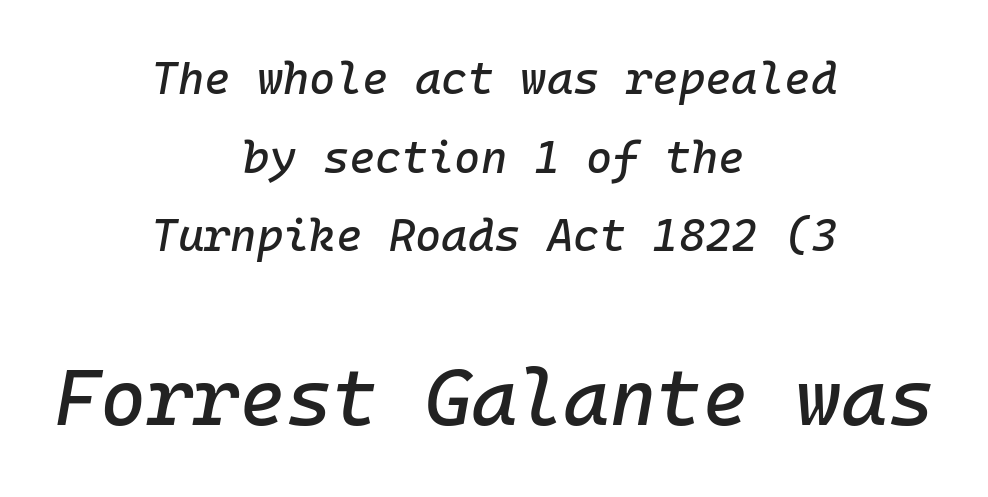
The image shows 79 px text type, italic (leaning right), monospaced; set centered, line spacing 1.75x, normal letter spacing, not underlined; the second (bottom) block is 1.76x larger; low stroke contrast and a medium x-height.
